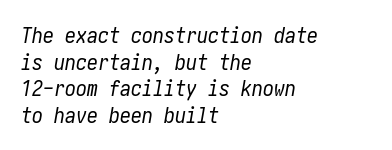
The gap between lines stays unmarked. Look at the tracking — it's just the regular setting, nothing added. Weight: in the light-to-regular range. This is oblique type, the kind used for emphasis or titles. The text block is weighted toward the left margin, trailing off unevenly rightward.
